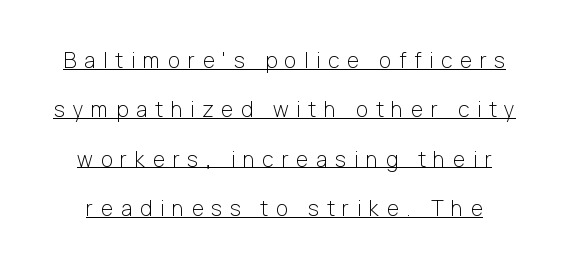
Italic? Not at all — the glyphs are vertical. Substantial extra tracking has been applied to these lines. Is the stroke heavy? The answer is a plain regular-or-lighter. Vertical spacing — loose. Like a heading marked for emphasis, these lines bear an underscore.
